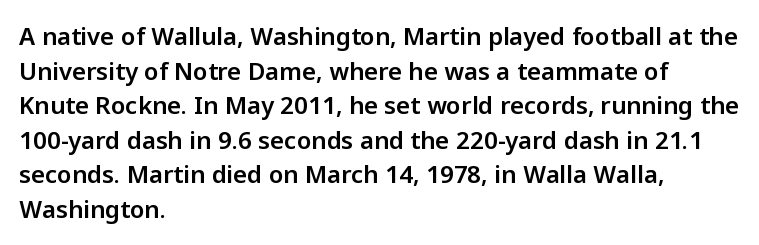
The compositor pushed each line to the left boundary. Compared with typical paragraphs, the rows here are spaced about the same. Here the glyphs are tracked normally, forming tight word shapes. Check the space under the baseline: it is left empty. You can tell it's not italic because the verticals are truly vertical.
